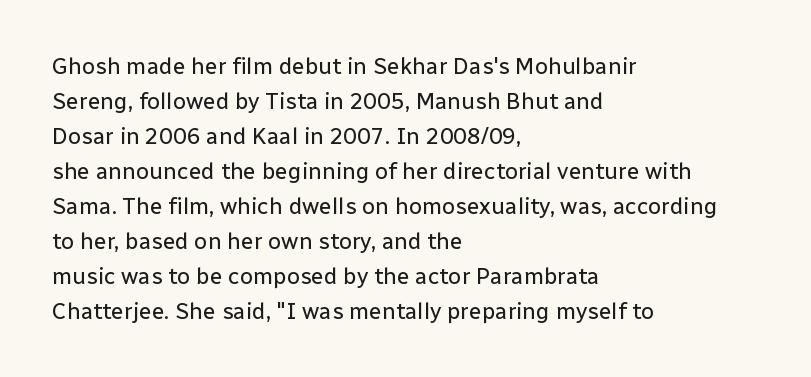
Weight: not bold — regular or lighter. The typesetter chose a ragged-right arrangement here. Each new line begins a customary step beneath the previous one. You could call the tracking neutral — neither tight nor loose. Only glyphs here, with clear space below each row. You can tell it's not italic because the verticals are truly vertical.
